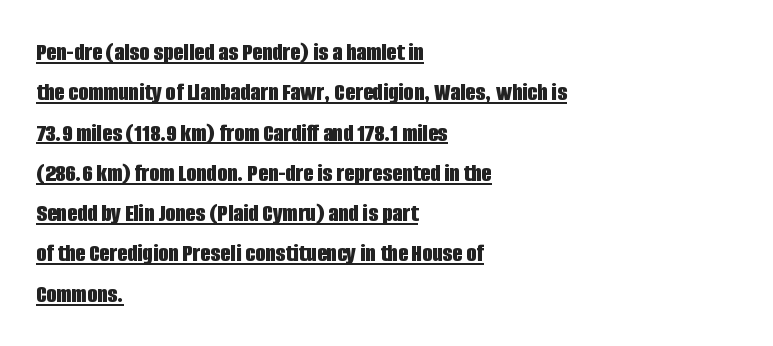
A student would call this left alignment; a typographer would say flush left, rag right. Students, this is bold: see how much ink each stroke carries. Is the letter spacing exaggerated? No — it looks like the ordinary default. This is underlined copy, the kind a proofreader might mark for attention. Ordinary non-slanted type is in use.
